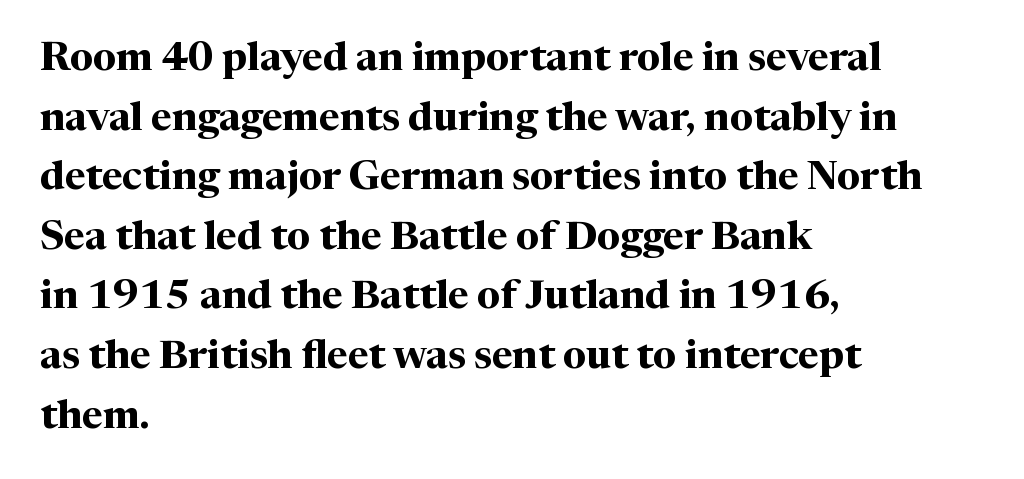
Q: Is the text bold? A: Yes.
Q: Is the text italic (slanted)? A: No, it is upright.
Q: Is the typeface a serif or a sans-serif typeface? A: Serif.
Q: Is the text underlined? A: No.
Q: How is the paragraph aligned? A: Left-aligned.
Q: Is the spacing between letters normal or unusually wide? A: Normal.
Q: Is the spacing between lines tight, normal or loose? A: Normal.
Q: Width (condensed, normal, or wide)? A: Normal.
Q: Stroke contrast? A: Medium.
Q: x-height? A: Medium.
Q: Monospaced? A: No.
